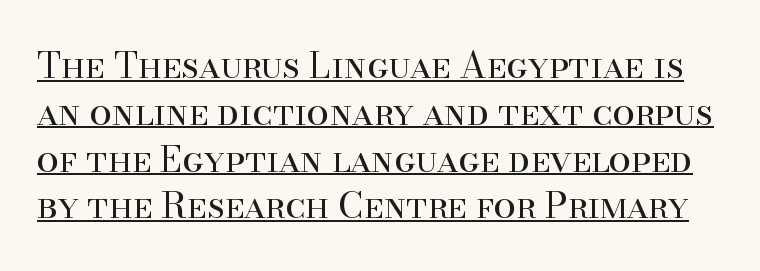
Q: Is the text bold? A: No.
Q: Is the text italic (slanted)? A: No, it is upright.
Q: Is the typeface a serif or a sans-serif typeface? A: Serif.
Q: Is the text underlined? A: Yes.
Q: Is the spacing between letters normal or unusually wide? A: Normal.
Q: Is the spacing between lines tight, normal or loose? A: Normal.
Q: Width (condensed, normal, or wide)? A: Normal.
Q: Stroke contrast? A: High.
Q: x-height? A: Small.
Q: Monospaced? A: No.
